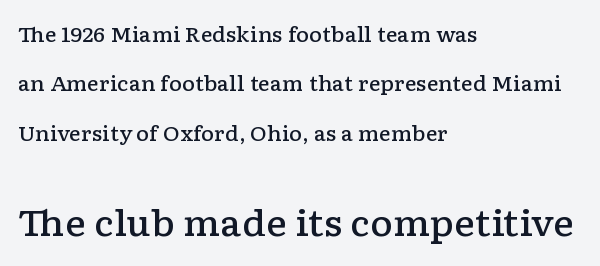
Q: Is the text bold? A: Semi-bold.
Q: Is the text italic (slanted)? A: No, it is upright.
Q: Is the typeface a serif or a sans-serif typeface? A: Serif.
Q: Is the text underlined? A: No.
Q: How is the paragraph aligned? A: Left-aligned.
Q: Is the spacing between letters normal or unusually wide? A: Normal.
Q: Is the spacing between lines tight, normal or loose? A: Loose.
Q: Which block of text is set in a larger size, the first (top) or the second (bottom)? A: The second (bottom) one.
Q: Width (condensed, normal, or wide)? A: Wide.
Q: Stroke contrast? A: Low.
Q: x-height? A: Medium.
Q: Monospaced? A: No.
